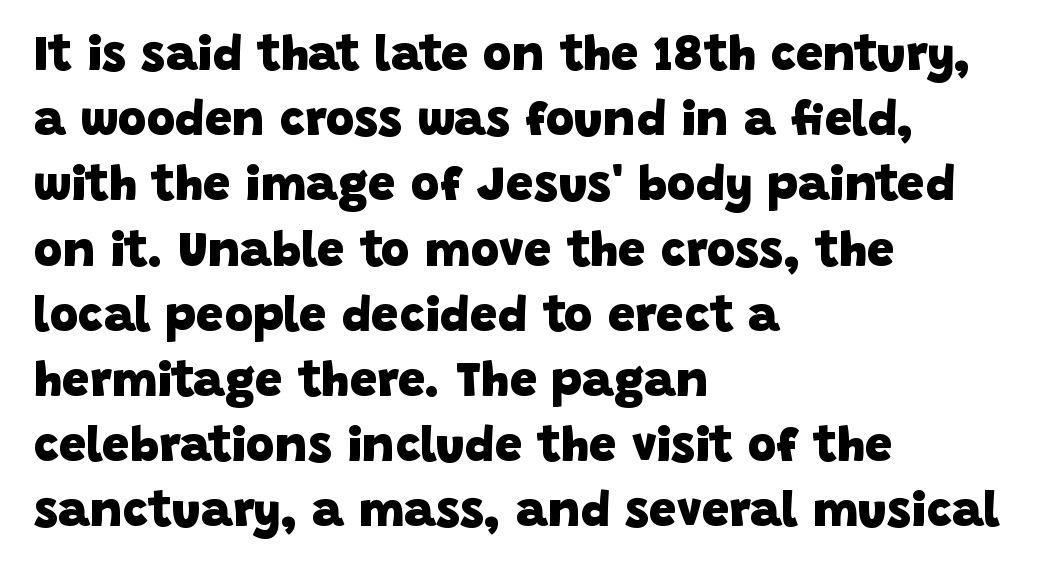
Q: Is the text bold? A: Yes.
Q: Is the typeface a serif or a sans-serif typeface? A: Sans-serif.
Q: Is the text underlined? A: No.
Q: How is the paragraph aligned? A: Left-aligned.
Q: Is the spacing between letters normal or unusually wide? A: Normal.
Q: Is the spacing between lines tight, normal or loose? A: Normal.
Q: Width (condensed, normal, or wide)? A: Normal.
Q: Stroke contrast? A: Low.
Q: x-height? A: Large.
Q: Monospaced? A: No.
